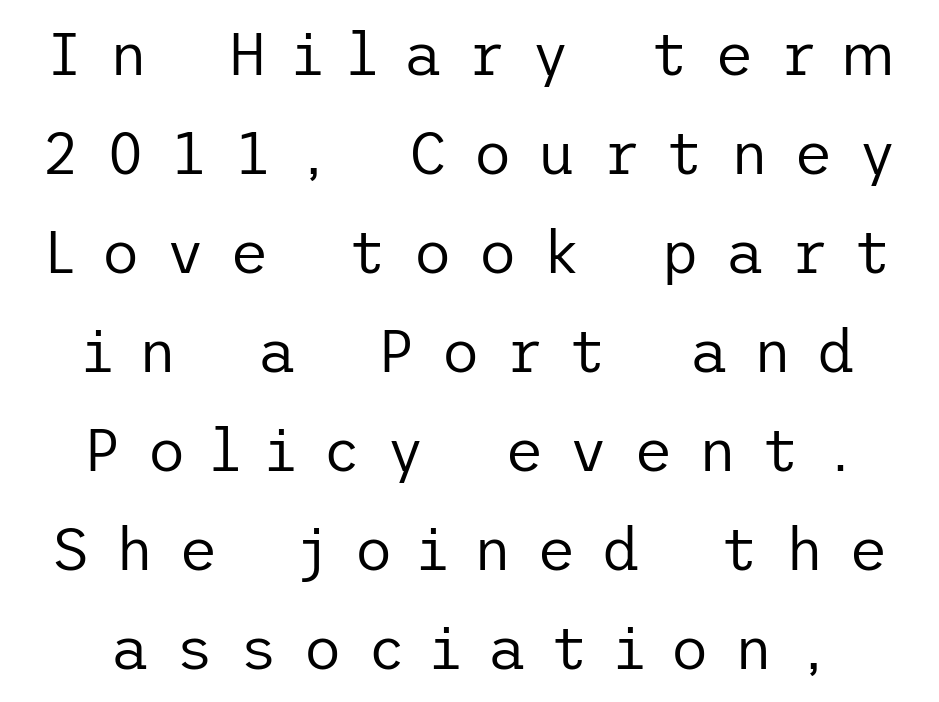
Inter-character spacing is expanded well beyond the font's built-in metrics. Check under the words: just untouched page. I'd call this a sans setting — the letters go barefoot. Do the letters lean? They stand straight.
